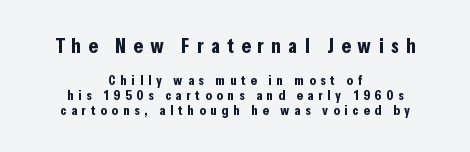
{"italic": "no", "bold": "yes", "underline": "no", "align": "center", "line_spacing": "tight", "line_spacing_ratio": 1.07, "letter_spacing": "wide", "letter_spacing_em": 0.35, "larger_block": "first", "size_ratio": 1.5, "glyph_px": 21}
